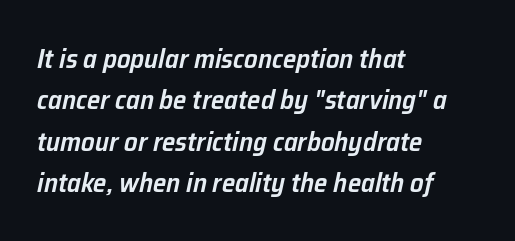
Q: Is the text bold? A: Semi-bold.
Q: Is the text italic (slanted)? A: Yes, it leans right by about 12 degrees.
Q: Is the text underlined? A: No.
Q: How is the paragraph aligned? A: Left-aligned.
Q: Is the spacing between letters normal or unusually wide? A: Normal.
Q: Is the spacing between lines tight, normal or loose? A: Normal.
